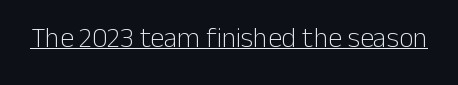
Q: Is the text bold? A: No.
Q: Is the text italic (slanted)? A: No, it is upright.
Q: Is the typeface a serif or a sans-serif typeface? A: Sans-serif.
Q: Is the text underlined? A: Yes.
Q: Is the spacing between letters normal or unusually wide? A: Normal.
Q: Width (condensed, normal, or wide)? A: Normal.
Q: Stroke contrast? A: Low.
Q: x-height? A: Medium.
Q: Monospaced? A: No.
